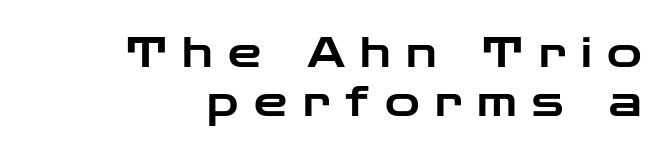
The image shows 42 px wide sans-serif type, upright; set right-aligned, line spacing 1.17x, unusually wide letter spacing (+0.37 em), not underlined; low stroke contrast and a medium x-height.
